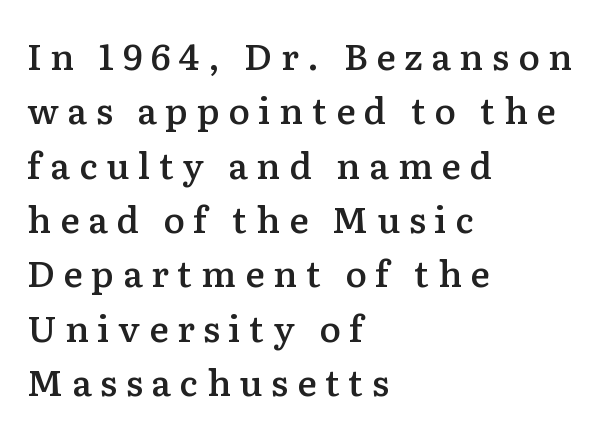
{"serif": "yes", "italic": "no", "bold": "semi", "weight": "semibold", "width": "normal", "stroke_contrast": "low", "x_height": "medium", "monospaced": "no", "underline": "no", "align": "left", "line_spacing": "normal", "line_spacing_ratio": 1.51, "letter_spacing": "wide", "letter_spacing_em": 0.24, "glyph_px": 36}
